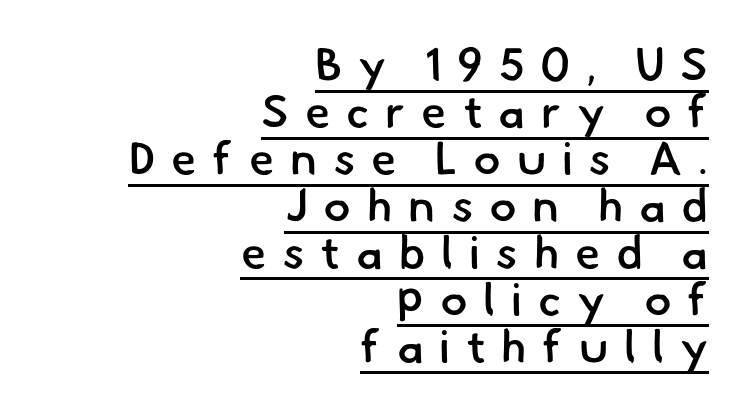
{"serif": "no", "bold": "semi", "weight": "semibold", "width": "normal", "stroke_contrast": "low", "x_height": "small", "monospaced": "no", "underline": "yes", "align": "right", "line_spacing": "tight", "line_spacing_ratio": 1.02, "letter_spacing": "wide", "letter_spacing_em": 0.34, "glyph_px": 46}
